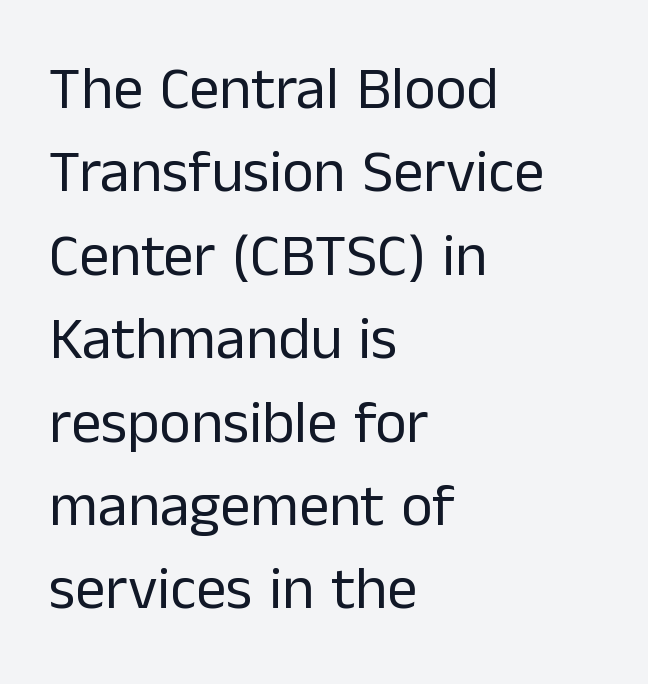
The image shows 60 px regular-weight sans-serif type, upright; set left-aligned, normal line spacing (1.39x), normal letter spacing, not underlined; low stroke contrast and a medium x-height.
